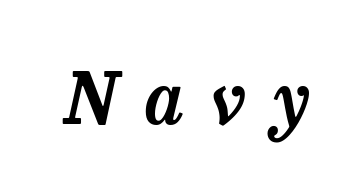
{"serif": "yes", "italic": "yes", "lean": "right", "slant_degrees": 13, "width": "normal", "stroke_contrast": "low", "x_height": "medium", "monospaced": "no", "underline": "no", "letter_spacing": "wide", "letter_spacing_em": 0.39, "glyph_px": 71}
